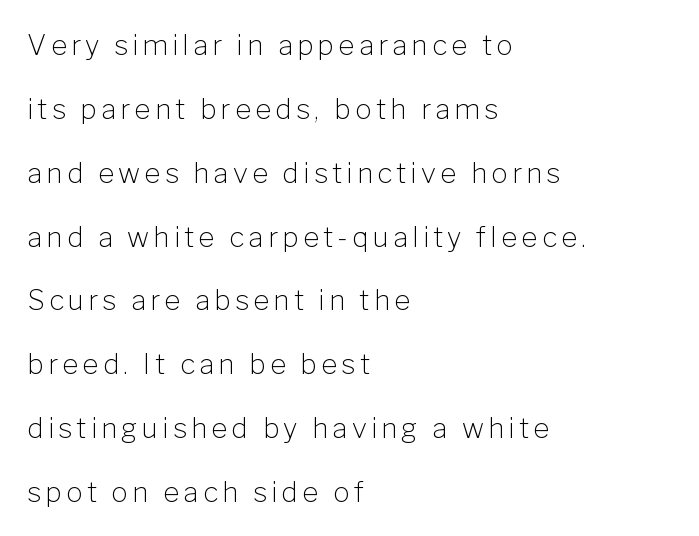
Q: Is the text bold? A: No.
Q: Is the text italic (slanted)? A: No, it is upright.
Q: Is the typeface a serif or a sans-serif typeface? A: Sans-serif.
Q: Is the text underlined? A: No.
Q: How is the paragraph aligned? A: Left-aligned.
Q: Is the spacing between lines tight, normal or loose? A: Loose.
Q: Width (condensed, normal, or wide)? A: Normal.
Q: Stroke contrast? A: Low.
Q: x-height? A: Medium.
Q: Monospaced? A: No.
